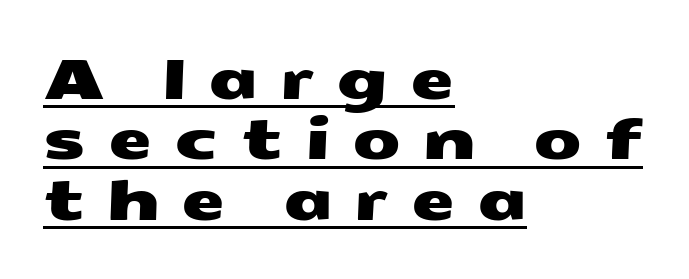
The image shows 56 px wide sans-serif type; set left-aligned, tight line spacing (1.08x), unusually wide letter spacing (+0.39 em), underlined; medium stroke contrast and a medium x-height.
